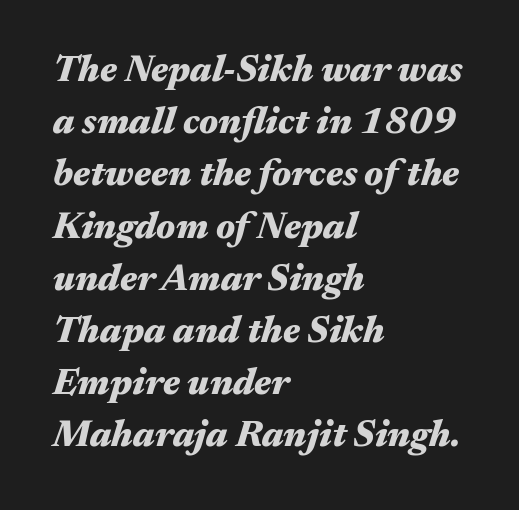
{"italic": "yes", "lean": "right", "slant_degrees": 17, "bold": "yes", "weight": "heavy", "width": "wide", "stroke_contrast": "medium", "x_height": "medium", "monospaced": "no", "underline": "no", "align": "left", "line_spacing": "normal", "line_spacing_ratio": 1.41, "letter_spacing": "normal", "letter_spacing_em": 0.0, "glyph_px": 37}
